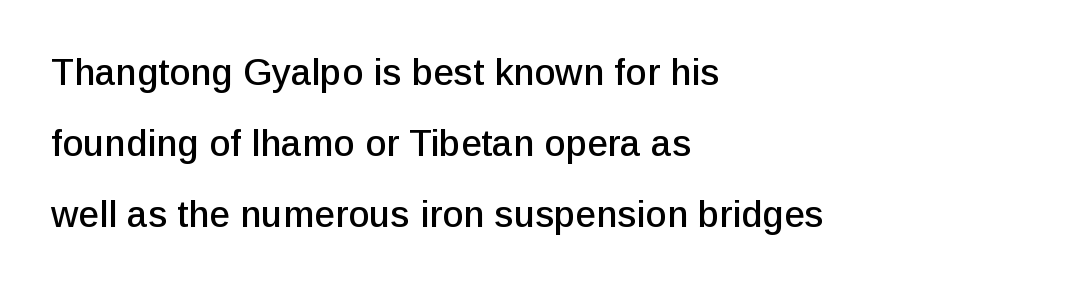
Q: Is the text italic (slanted)? A: No, it is upright.
Q: Is the typeface a serif or a sans-serif typeface? A: Sans-serif.
Q: Is the text underlined? A: No.
Q: How is the paragraph aligned? A: Left-aligned.
Q: Is the spacing between letters normal or unusually wide? A: Normal.
Q: Is the spacing between lines tight, normal or loose? A: Loose.
Q: Width (condensed, normal, or wide)? A: Normal.
Q: Stroke contrast? A: Low.
Q: x-height? A: Medium.
Q: Monospaced? A: No.
